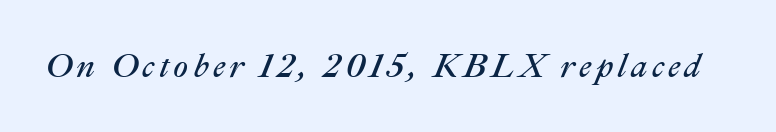
Q: Is the text bold? A: No.
Q: Is the text italic (slanted)? A: Yes, it leans right by about 22 degrees.
Q: Is the text underlined? A: No.
Q: Width (condensed, normal, or wide)? A: Normal.
Q: Stroke contrast? A: Medium.
Q: x-height? A: Medium.
Q: Monospaced? A: No.
